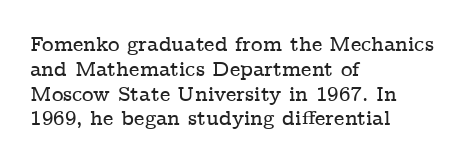
The image shows 20 px text type, upright; set left-aligned, line spacing 1.24x, normal letter spacing, not underlined.
